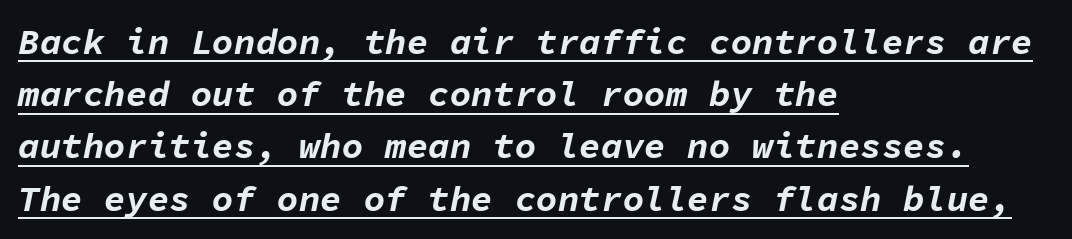
{"italic": "yes", "lean": "right", "slant_degrees": 11, "bold": "yes", "weight": "bold", "width": "normal", "stroke_contrast": "low", "x_height": "medium", "monospaced": "yes", "underline": "yes", "align": "left", "line_spacing": "normal", "line_spacing_ratio": 1.45, "letter_spacing": "normal", "letter_spacing_em": 0.0, "glyph_px": 36}
